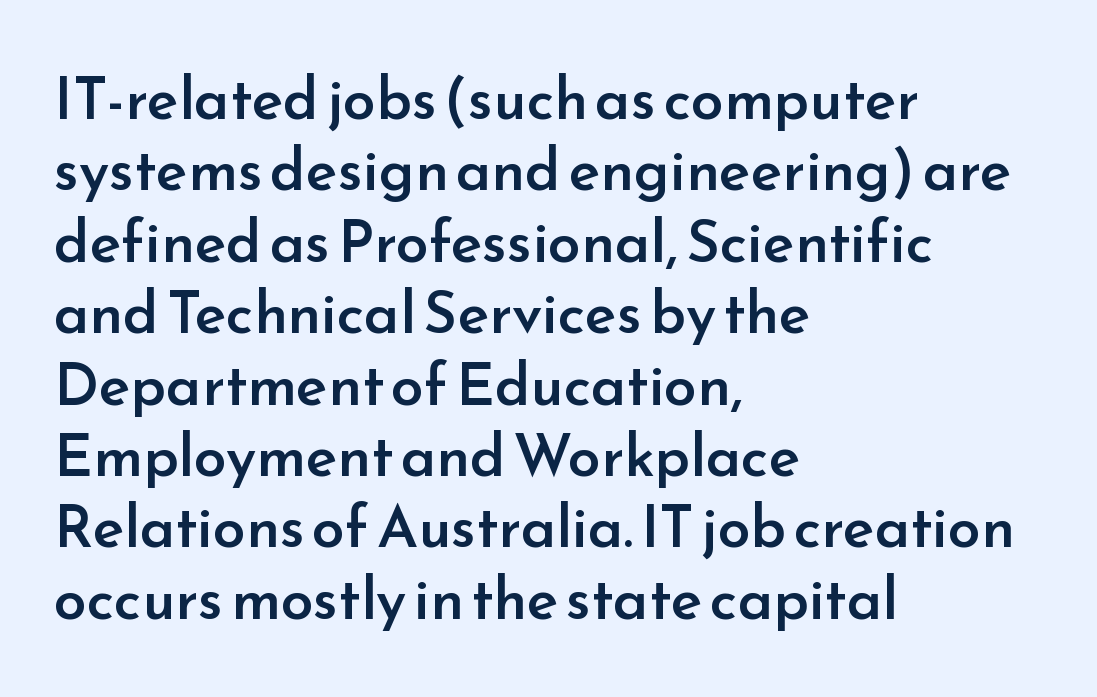
Q: Is the text bold? A: Semi-bold.
Q: Is the text italic (slanted)? A: No, it is upright.
Q: Is the typeface a serif or a sans-serif typeface? A: Sans-serif.
Q: Is the text underlined? A: No.
Q: How is the paragraph aligned? A: Left-aligned.
Q: Is the spacing between letters normal or unusually wide? A: Normal.
Q: Width (condensed, normal, or wide)? A: Normal.
Q: Stroke contrast? A: Low.
Q: x-height? A: Small.
Q: Monospaced? A: No.
